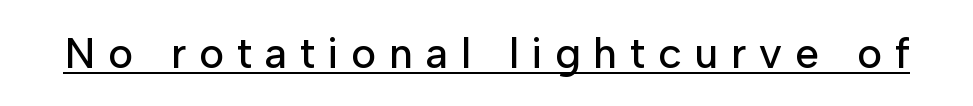
Character widths vary here, with narrow letters taking less room than wide ones. Italic: no, the glyphs are upright roman. A typographer would call this underscored text. Tracking here is generous; glyphs stand well apart from one another. The designer went with a sans here, leaving each stem footless.
